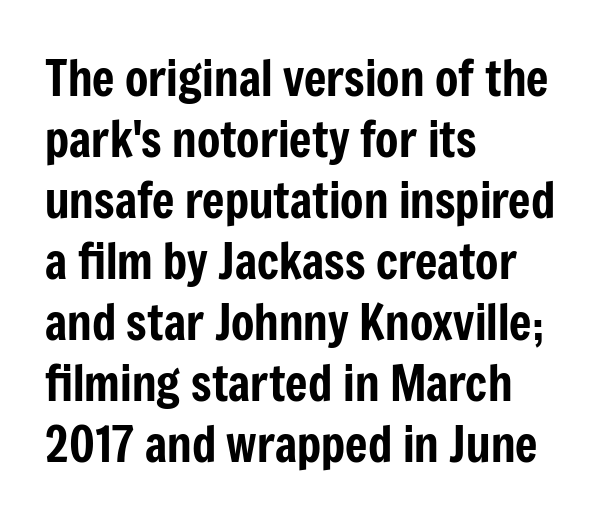
{"serif": "no", "italic": "no", "width": "condensed", "stroke_contrast": "low", "x_height": "medium", "monospaced": "no", "underline": "no", "align": "left", "line_spacing": "normal", "line_spacing_ratio": 1.27, "letter_spacing": "normal", "letter_spacing_em": 0.0, "glyph_px": 48}
